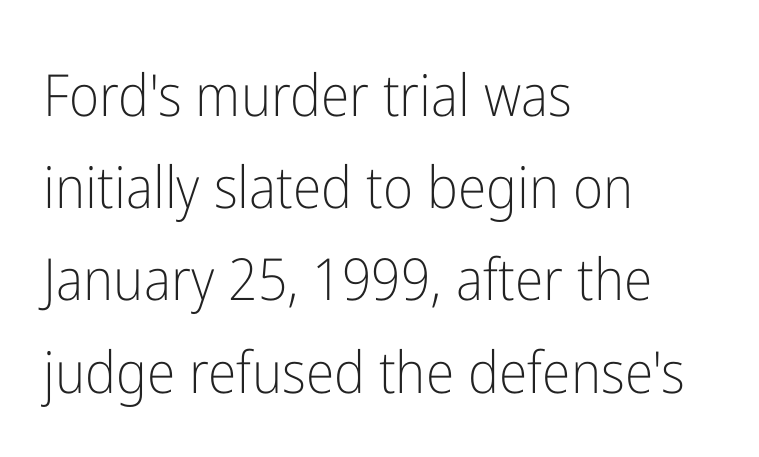
The image shows 58 px light, condensed sans-serif type, upright; set left-aligned, normal line spacing (1.59x), normal letter spacing, not underlined; low stroke contrast and a medium x-height.
